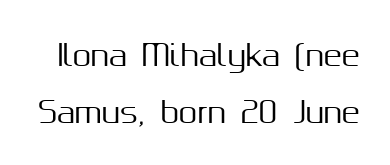
The passage shown is not underscored anywhere. This rendering leaves character spacing at its baseline value. Line spacing here is loose. Posture: vertical. The passage shown is typed in a proportional face where columns would drift. Check where the strokes stop: nothing finishes them off — pure sans.
